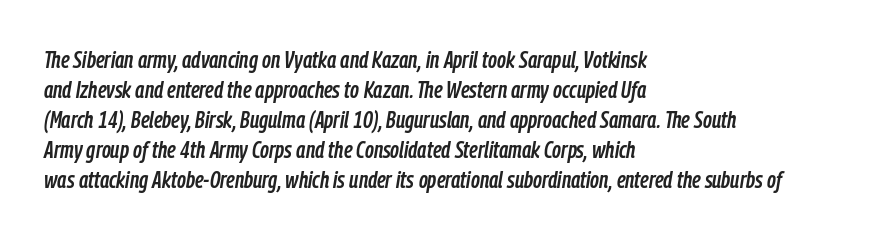
Q: Is the text italic (slanted)? A: Yes, it leans right by about 9 degrees.
Q: Is the text underlined? A: No.
Q: How is the paragraph aligned? A: Left-aligned.
Q: Is the spacing between letters normal or unusually wide? A: Normal.
Q: Is the spacing between lines tight, normal or loose? A: Normal.
